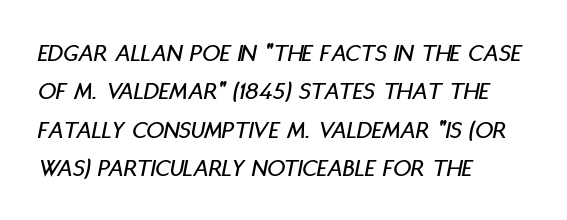
{"italic": "yes", "lean": "right", "slant_degrees": 11, "underline": "no", "align": "left", "line_spacing": "normal", "line_spacing_ratio": 1.54, "letter_spacing": "normal", "letter_spacing_em": 0.0, "glyph_px": 25}
